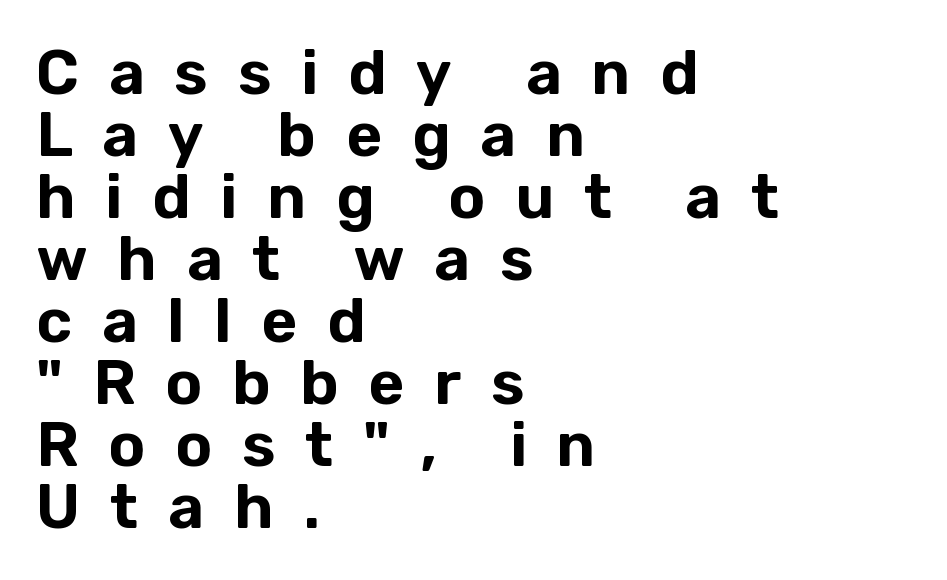
The strip under each line holds only bare page. In terms of letterspacing, this is a distinctly airy, spread setting. Vertical spacing — tight. The typesetter chose a ragged-right arrangement here. Looks like regular typesetting: each glyph gets only the width it needs.
